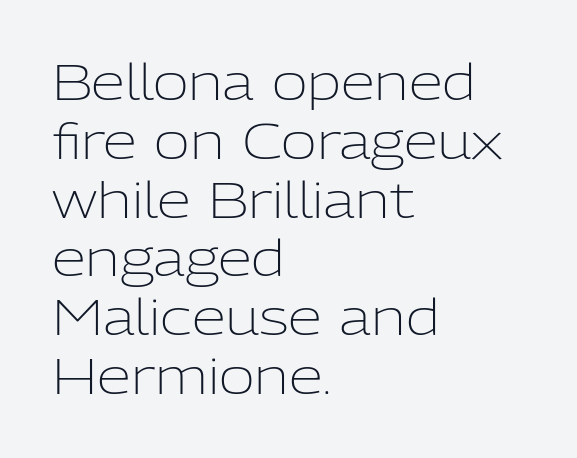
{"serif": "no", "italic": "no", "bold": "no", "weight": "light", "width": "normal", "stroke_contrast": "low", "x_height": "medium", "monospaced": "no", "underline": "no", "align": "left", "line_spacing_ratio": 1.2, "letter_spacing": "normal", "letter_spacing_em": 0.0, "glyph_px": 49}
